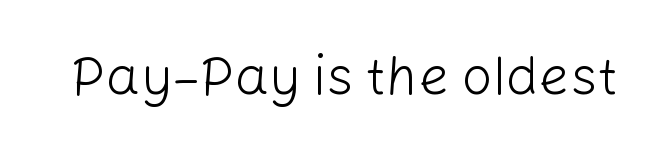
Q: Is the text bold? A: No.
Q: Is the text italic (slanted)? A: No, it is upright.
Q: Is the typeface a serif or a sans-serif typeface? A: Sans-serif.
Q: Is the text underlined? A: No.
Q: Is the spacing between letters normal or unusually wide? A: Normal.
Q: Width (condensed, normal, or wide)? A: Normal.
Q: Stroke contrast? A: Low.
Q: x-height? A: Medium.
Q: Monospaced? A: No.
